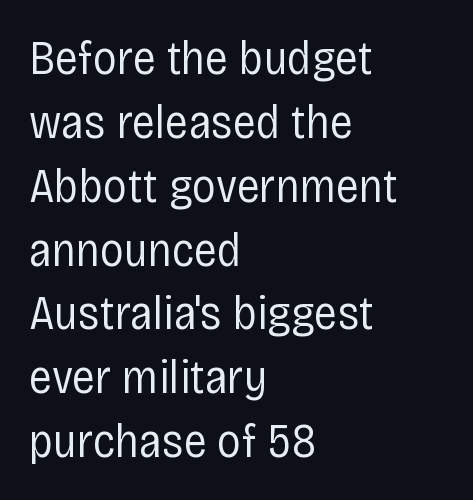
The image shows 48 px regular-weight, condensed sans-serif type, upright; set left-aligned, normal line spacing (1.33x), normal letter spacing, not underlined; low stroke contrast and a large x-height.
